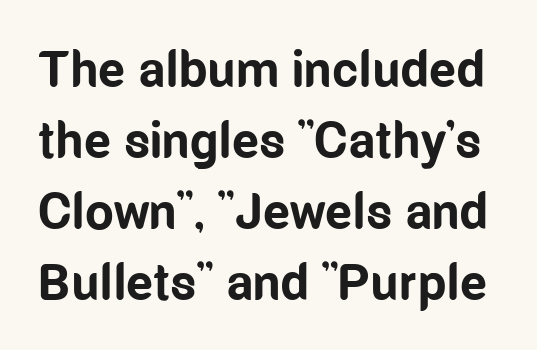
These lines were composed using upright roman letters. Unlike a traditional serif, this face leaves its strokes unadorned. Is there much room between lines? A standard amount, neither cramped nor airy. You could not count columns in this text — the font is proportionally spaced.
